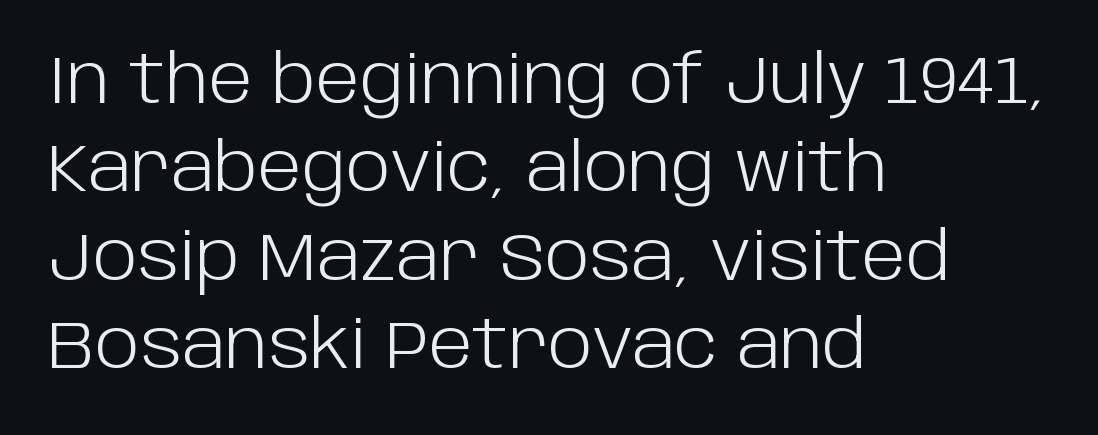
The image shows 67 px light sans-serif type, upright; set left-aligned, normal line spacing (1.32x), normal letter spacing, not underlined; low stroke contrast and a large x-height.
